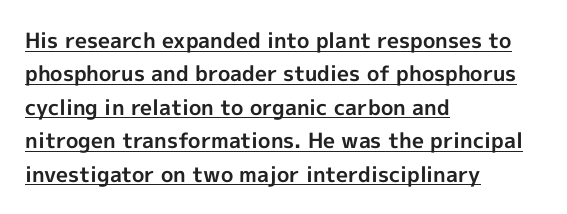
Visually the block forms a straight wall on the left and a jagged coastline on the right. Caption: standard tracking, unaltered. The typography opts for an upright posture over an oblique one. This block has exactly the height ordinary leading produces. Strong, thick strokes mark this as bold type. Like a heading marked for emphasis, these lines bear an underscore.
